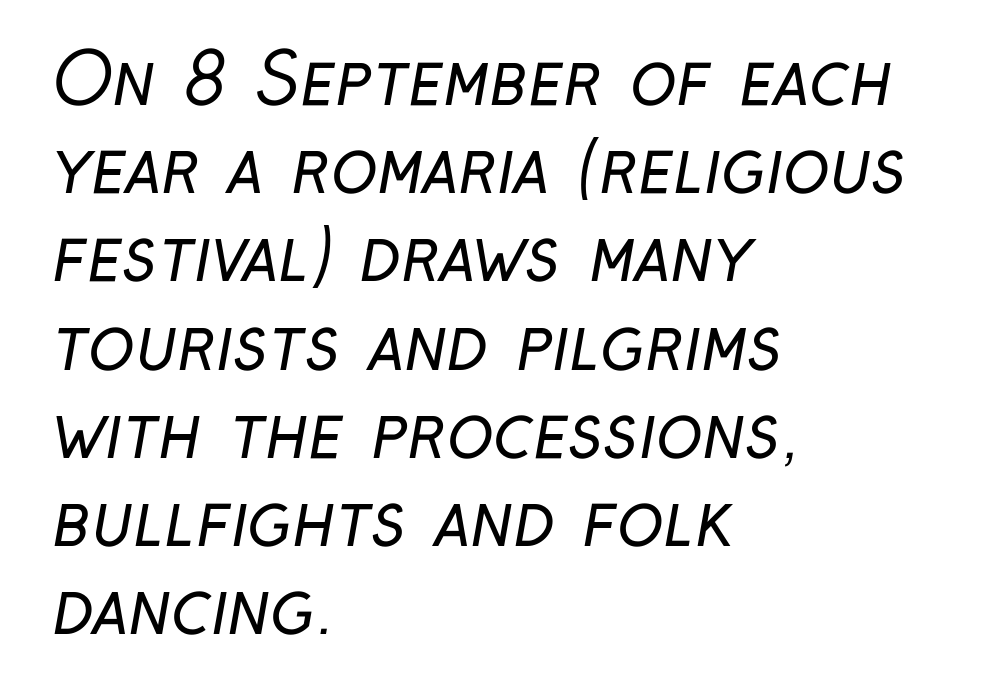
{"serif": "no", "bold": "no", "weight": "regular", "width": "condensed", "stroke_contrast": "low", "x_height": "medium", "monospaced": "no", "underline": "no", "align": "left", "line_spacing": "normal", "line_spacing_ratio": 1.26, "letter_spacing": "normal", "letter_spacing_em": 0.0, "glyph_px": 70}
